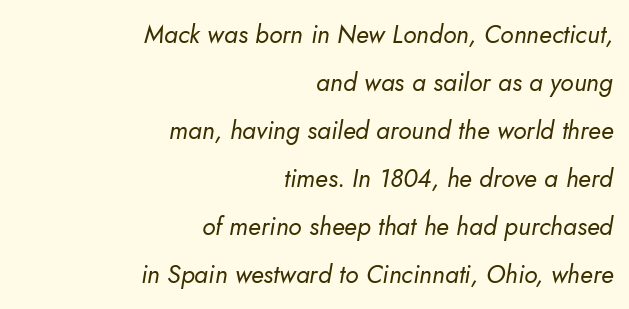
{"italic": "yes", "lean": "right", "slant_degrees": 10, "bold": "no", "underline": "no", "align": "right", "line_spacing": "loose", "line_spacing_ratio": 1.92, "letter_spacing": "normal", "letter_spacing_em": 0.0, "glyph_px": 25}
